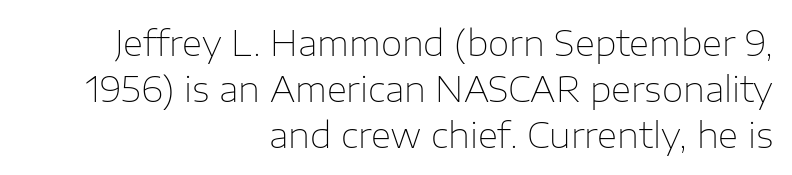
Q: Is the text bold? A: No.
Q: Is the text italic (slanted)? A: No, it is upright.
Q: Is the typeface a serif or a sans-serif typeface? A: Sans-serif.
Q: Is the text underlined? A: No.
Q: How is the paragraph aligned? A: Right-aligned.
Q: Is the spacing between letters normal or unusually wide? A: Normal.
Q: Is the spacing between lines tight, normal or loose? A: Normal.
Q: Width (condensed, normal, or wide)? A: Normal.
Q: Stroke contrast? A: Low.
Q: x-height? A: Medium.
Q: Monospaced? A: No.
